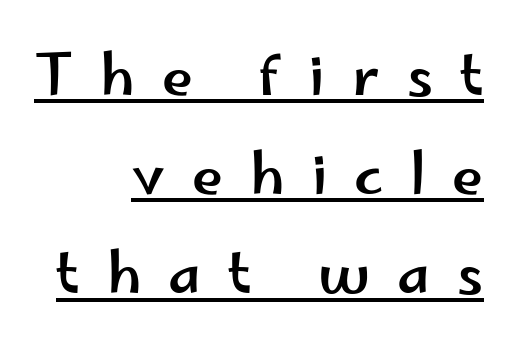
Q: Is the text italic (slanted)? A: No, it is upright.
Q: Is the typeface a serif or a sans-serif typeface? A: Sans-serif.
Q: Is the text underlined? A: Yes.
Q: How is the paragraph aligned? A: Right-aligned.
Q: Is the spacing between letters normal or unusually wide? A: Unusually wide.
Q: Width (condensed, normal, or wide)? A: Wide.
Q: Stroke contrast? A: Low.
Q: x-height? A: Small.
Q: Monospaced? A: No.
